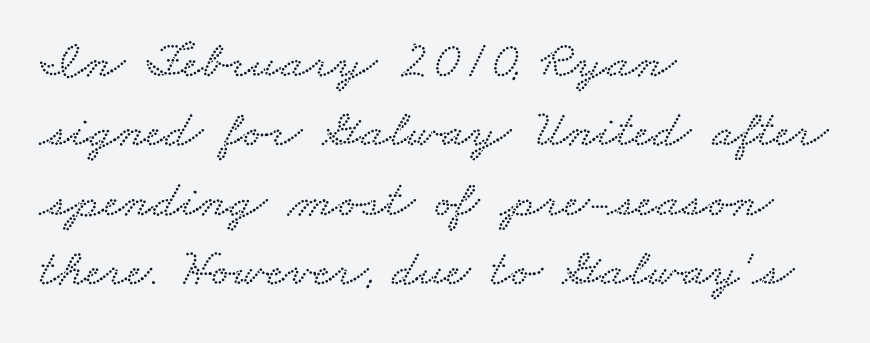
{"width": "wide", "stroke_contrast": "low", "x_height": "small", "monospaced": "no", "underline": "no", "align": "left", "line_spacing": "normal", "line_spacing_ratio": 1.31, "letter_spacing": "normal", "letter_spacing_em": 0.0, "glyph_px": 53}
